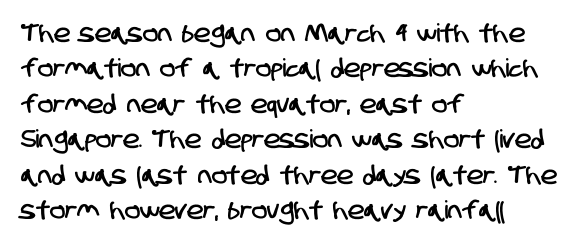
{"underline": "no", "align": "left", "line_spacing": "normal", "line_spacing_ratio": 1.42, "letter_spacing": "normal", "letter_spacing_em": 0.0, "glyph_px": 25}
